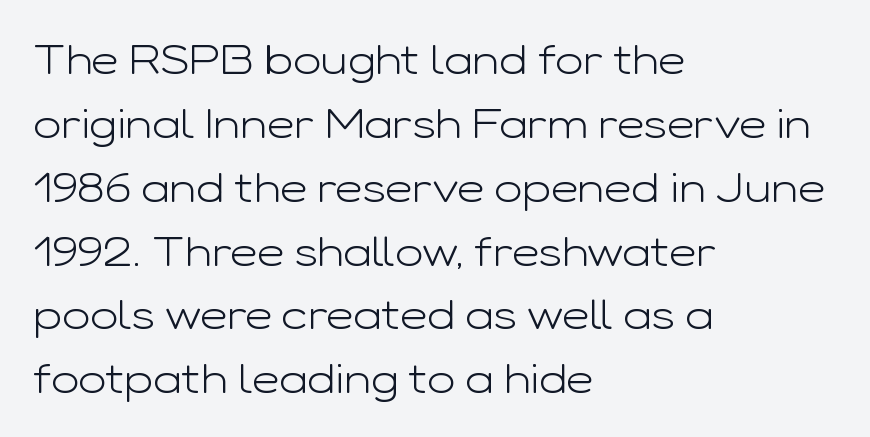
Q: Is the text bold? A: No.
Q: Is the text italic (slanted)? A: No, it is upright.
Q: Is the typeface a serif or a sans-serif typeface? A: Sans-serif.
Q: Is the text underlined? A: No.
Q: How is the paragraph aligned? A: Left-aligned.
Q: Is the spacing between letters normal or unusually wide? A: Normal.
Q: Is the spacing between lines tight, normal or loose? A: Normal.
Q: Width (condensed, normal, or wide)? A: Wide.
Q: Stroke contrast? A: Low.
Q: x-height? A: Medium.
Q: Monospaced? A: No.
